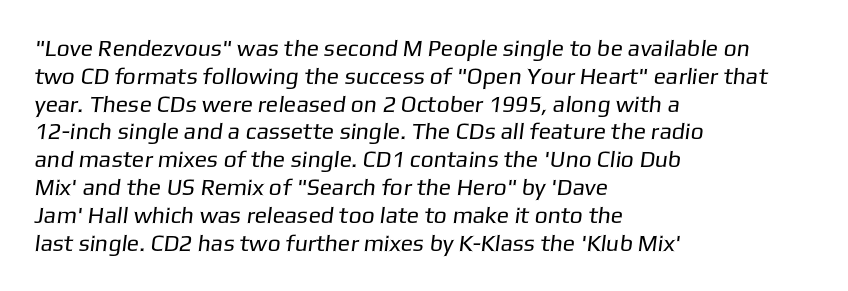
Q: Is the text bold? A: No.
Q: Is the text underlined? A: No.
Q: How is the paragraph aligned? A: Left-aligned.
Q: Is the spacing between letters normal or unusually wide? A: Normal.
